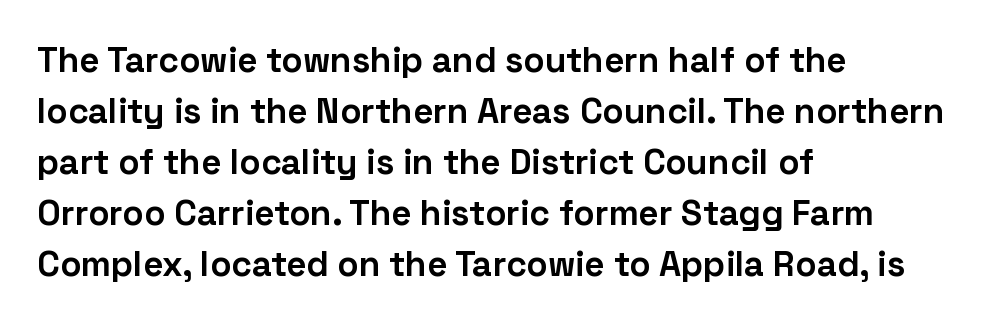
{"serif": "no", "italic": "no", "bold": "yes", "weight": "bold", "width": "normal", "stroke_contrast": "low", "x_height": "medium", "monospaced": "no", "underline": "no", "align": "left", "line_spacing": "normal", "line_spacing_ratio": 1.46, "letter_spacing": "normal", "letter_spacing_em": 0.0, "glyph_px": 35}
